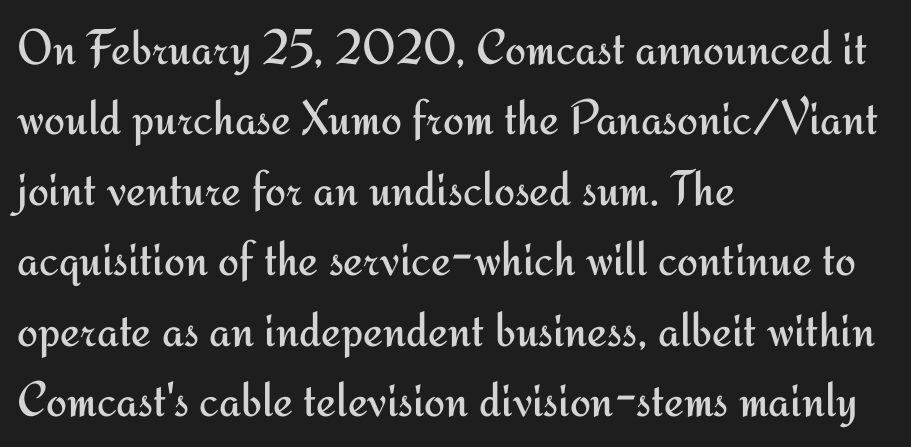
The face used here is a sans, in the tradition of grotesques and geometrics. This sample uses plain, unmodified letter spacing. If you measured baseline to baseline, you'd find a middling distance. The passage shown is typed in a proportional face where columns would drift. On a weight scale, this lands at 450 or below. Any mark beneath the type? The region is blank.
